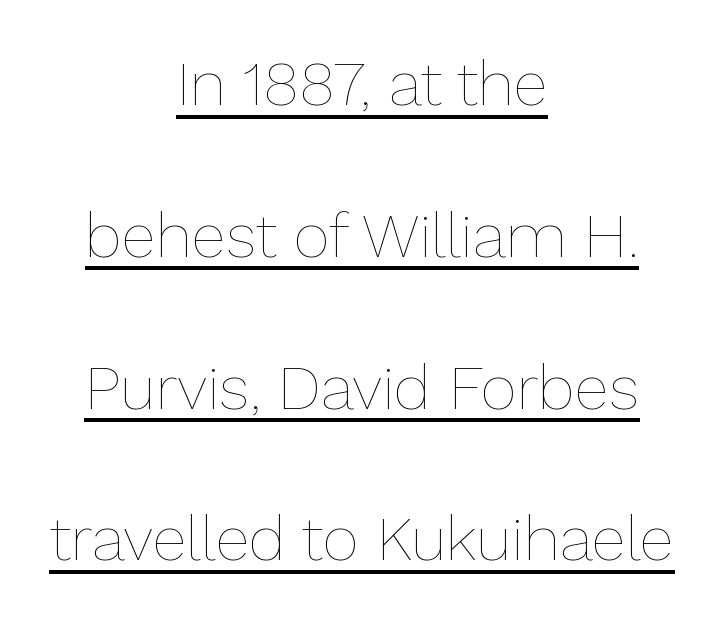
{"italic": "no", "bold": "no", "weight": "thin", "width": "normal", "stroke_contrast": "low", "x_height": "medium", "monospaced": "no", "underline": "yes", "align": "center", "line_spacing": "loose", "line_spacing_ratio": 2.41, "letter_spacing": "normal", "letter_spacing_em": 0.0, "glyph_px": 63}
